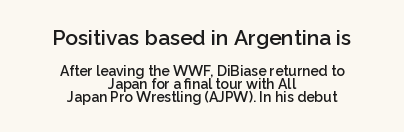
Which margin do the lines hug? Neither — every line sits in the middle. Honestly, the letter spacing is just normal — you wouldn't notice it. Whoever set this chose condensed vertical rhythm over breathing room. Do the letters lean? They stand straight.
